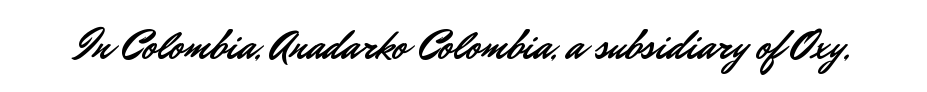
{"serif": "no", "width": "normal", "stroke_contrast": "low", "x_height": "small", "monospaced": "no", "underline": "no", "letter_spacing": "normal", "letter_spacing_em": 0.0, "glyph_px": 42}
